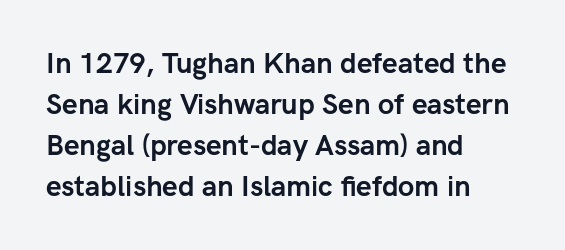
{"serif": "no", "italic": "no", "bold": "yes", "weight": "semibold", "width": "normal", "stroke_contrast": "low", "x_height": "medium", "monospaced": "no", "underline": "no", "align": "left", "line_spacing": "normal", "line_spacing_ratio": 1.47, "letter_spacing": "normal", "letter_spacing_em": 0.0, "glyph_px": 28}
